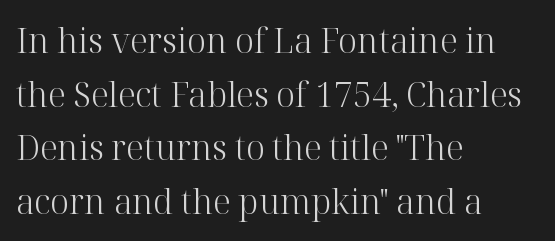
{"serif": "yes", "italic": "no", "bold": "no", "weight": "light", "width": "normal", "stroke_contrast": "high", "x_height": "medium", "monospaced": "no", "underline": "no", "align": "left", "line_spacing": "normal", "line_spacing_ratio": 1.58, "letter_spacing": "normal", "letter_spacing_em": 0.0, "glyph_px": 34}
